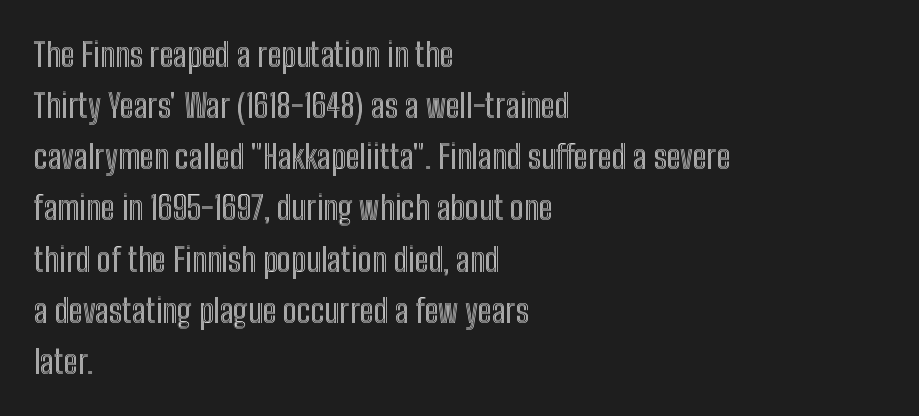
The image shows 33 px condensed type, upright; set left-aligned, normal line spacing (1.55x), normal letter spacing, not underlined; a medium x-height.
